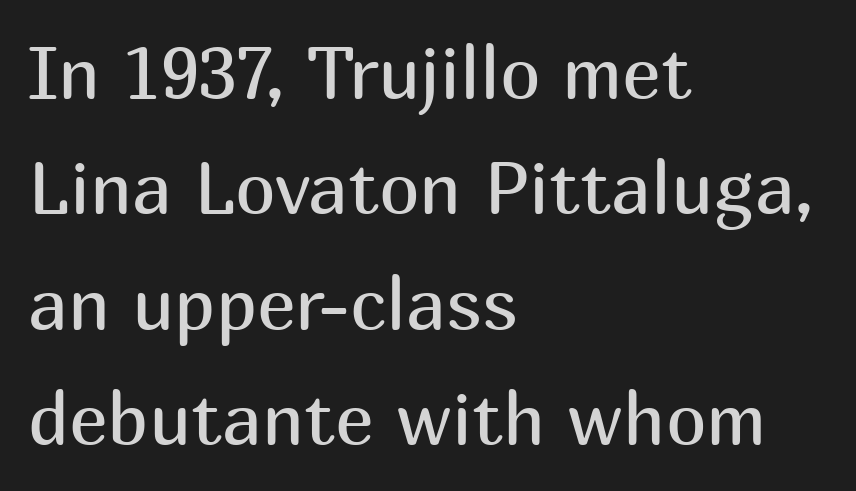
These lines keep a tight, regular rhythm from letter to letter. Serifs: no, the terminals of the letterforms are clean. One-word summary of the alignment: left. Decoration check: the copy has no underline.
